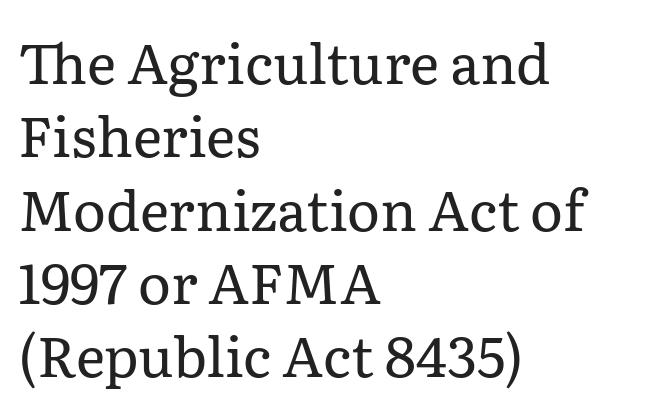
{"serif": "yes", "italic": "no", "bold": "no", "weight": "regular", "width": "normal", "stroke_contrast": "low", "x_height": "medium", "monospaced": "no", "underline": "no", "align": "left", "line_spacing": "normal", "line_spacing_ratio": 1.31, "letter_spacing": "normal", "letter_spacing_em": 0.0, "glyph_px": 56}
